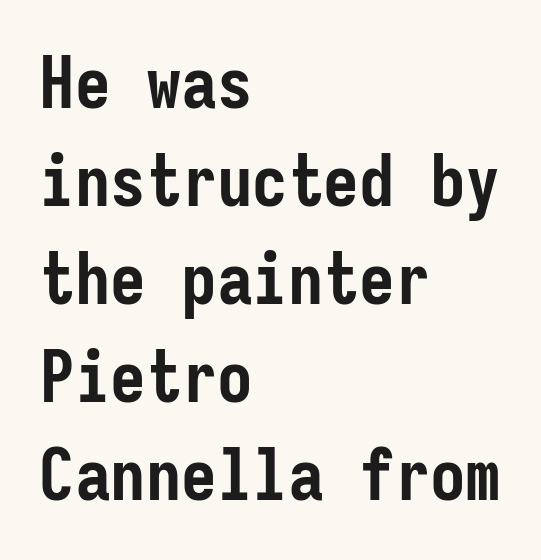
Q: Is the text bold? A: Yes.
Q: Is the text italic (slanted)? A: No, it is upright.
Q: Is the typeface a serif or a sans-serif typeface? A: Sans-serif.
Q: Is the text underlined? A: No.
Q: How is the paragraph aligned? A: Left-aligned.
Q: Is the spacing between letters normal or unusually wide? A: Normal.
Q: Is the spacing between lines tight, normal or loose? A: Normal.
Q: Width (condensed, normal, or wide)? A: Condensed.
Q: Stroke contrast? A: Low.
Q: x-height? A: Medium.
Q: Monospaced? A: Yes.
